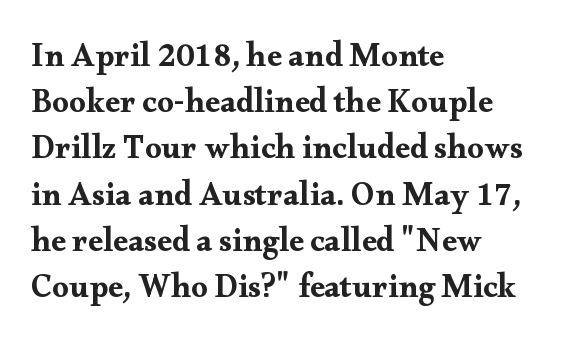
The letters carry serifs — small finishing strokes at the ends of their stems. Has an underline been added? It has not. Regular leading. Reading down the block, your eye returns to a fixed left position each line. Quick note: not italic, upright. The passage shown is typed in a proportional face where columns would drift.
